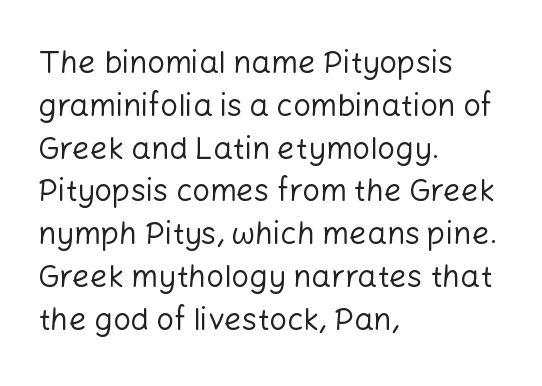
Q: Is the text bold? A: No.
Q: Is the text italic (slanted)? A: No, it is upright.
Q: Is the typeface a serif or a sans-serif typeface? A: Sans-serif.
Q: Is the text underlined? A: No.
Q: How is the paragraph aligned? A: Left-aligned.
Q: Is the spacing between letters normal or unusually wide? A: Normal.
Q: Is the spacing between lines tight, normal or loose? A: Normal.
Q: Width (condensed, normal, or wide)? A: Normal.
Q: Stroke contrast? A: Low.
Q: x-height? A: Medium.
Q: Monospaced? A: No.
